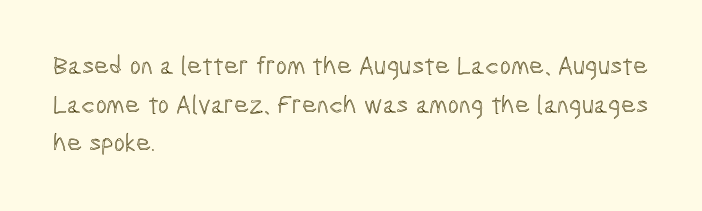
If you measured baseline to baseline, you'd find a middling distance. The line texture is even and compact thanks to regular tracking. Descender tails drop into unmarked territory. Posture: upright roman. Horizontally, the lines are justified to the leading edge only.
